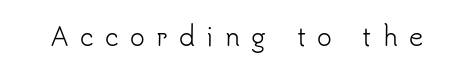
The type sits square on the baseline with zero lean. The weight tops out at a normal text grade. Students, note that the glyphs here are deliberately spaced far apart. Clear beneath every line of the passage.
